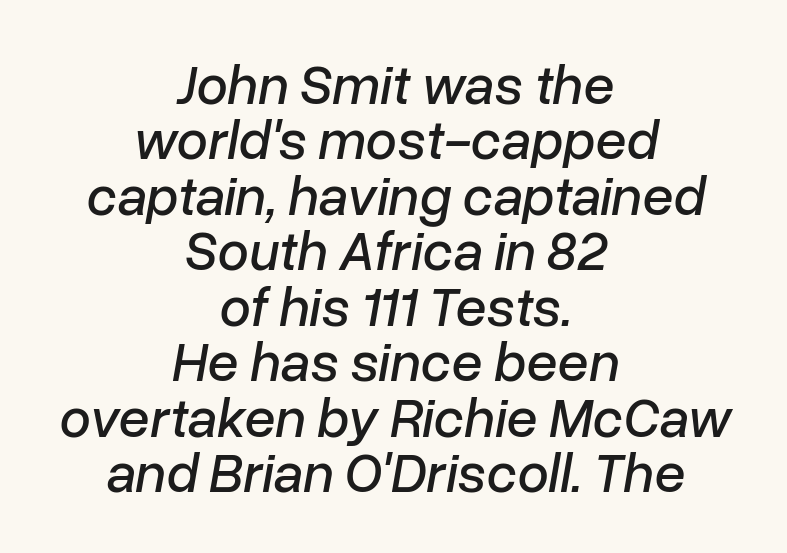
The image shows 56 px text type, italic (leaning right); set centered, tight line spacing (0.99x), normal letter spacing, not underlined; low stroke contrast and a medium x-height.
